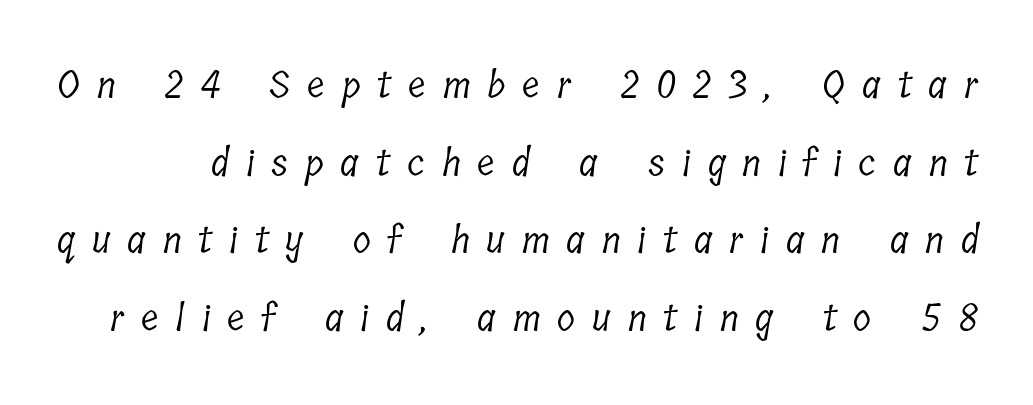
Is this a fixed-width face? No — the glyphs have proportional, varying widths. Unlike a clean sans, this face finishes its strokes with serifs. The font is comparable to plain body text, perhaps lighter. The space beneath each line is pristine and unruled. Short note: letters widely spaced. Baseline-to-baseline distance is far greater than the letter height.
